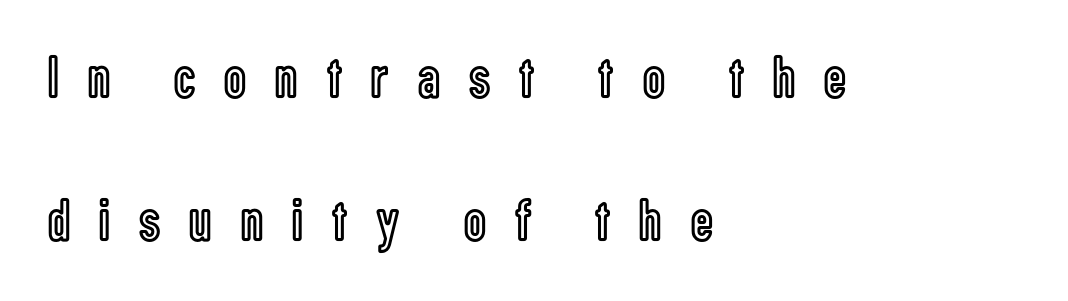
Q: Is the text italic (slanted)? A: No, it is upright.
Q: Is the text underlined? A: No.
Q: How is the paragraph aligned? A: Left-aligned.
Q: Is the spacing between letters normal or unusually wide? A: Unusually wide.
Q: Is the spacing between lines tight, normal or loose? A: Loose.
Q: Width (condensed, normal, or wide)? A: Condensed.
Q: x-height? A: Medium.
Q: Monospaced? A: No.
